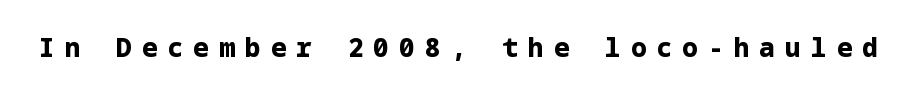
The image shows 26 px bold type, upright; set unusually wide letter spacing (+0.39 em), not underlined.
